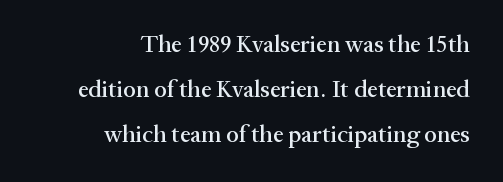
{"italic": "no", "underline": "no", "align": "right", "line_spacing_ratio": 1.88, "letter_spacing": "normal", "letter_spacing_em": 0.0, "glyph_px": 24}
